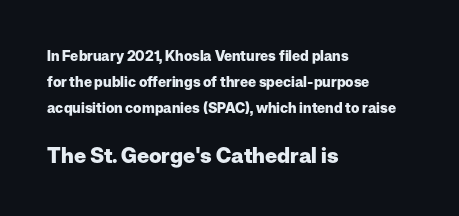
Q: Is the text bold? A: Yes.
Q: Is the text italic (slanted)? A: No, it is upright.
Q: Is the text underlined? A: No.
Q: How is the paragraph aligned? A: Left-aligned.
Q: Is the spacing between letters normal or unusually wide? A: Normal.
Q: Which block of text is set in a larger size, the first (top) or the second (bottom)? A: The second (bottom) one.
